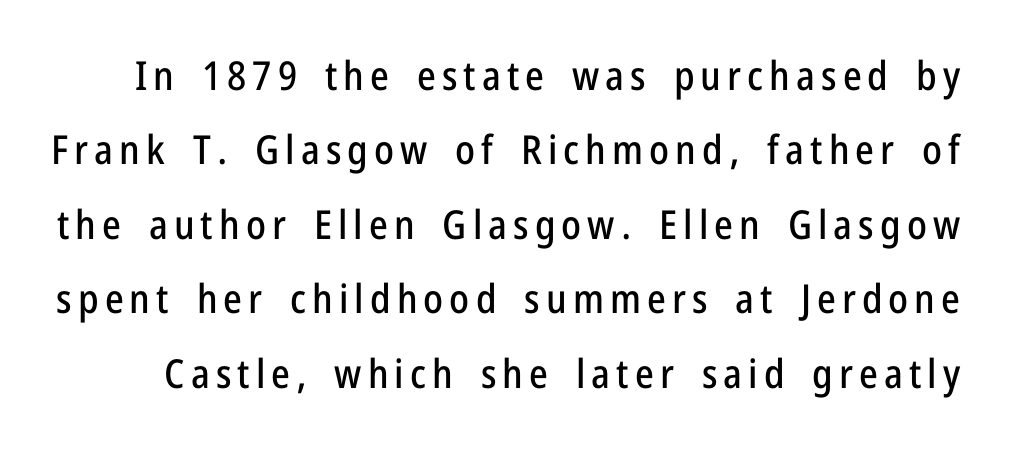
The letters advance in unequal steps, a hallmark of proportional type. Type style note: lacks serifs. Clear beneath every line of the passage. You can tell it's not italic because the verticals are truly vertical.
